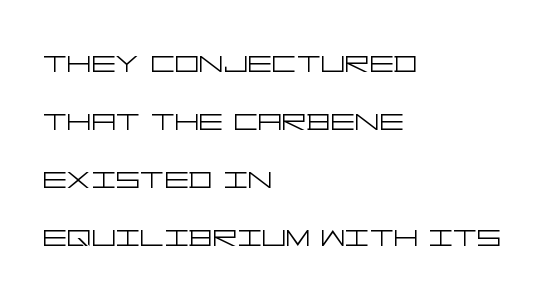
Horizontal bands of white between lines are of average thickness. Bare-footed words on every line. Weight class: somewhere from thin through regular. Check where the strokes stop: nothing finishes them off — pure sans.
